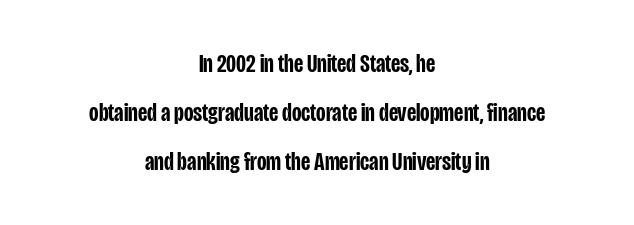
The image shows 26 px text type, upright; set centered, line spacing 1.88x, normal letter spacing, not underlined.
